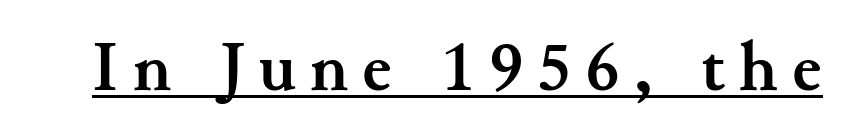
Q: Is the text bold? A: Yes.
Q: Is the text italic (slanted)? A: No, it is upright.
Q: Is the typeface a serif or a sans-serif typeface? A: Serif.
Q: Is the text underlined? A: Yes.
Q: Is the spacing between letters normal or unusually wide? A: Unusually wide.
Q: Width (condensed, normal, or wide)? A: Normal.
Q: Stroke contrast? A: Medium.
Q: x-height? A: Small.
Q: Monospaced? A: No.
